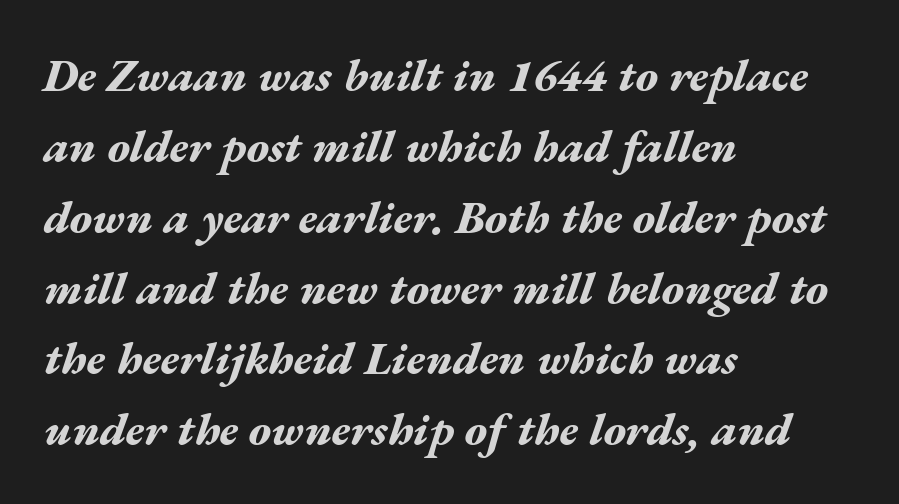
Q: Is the text bold? A: Yes.
Q: Is the text italic (slanted)? A: Yes, it leans right by about 17 degrees.
Q: Is the text underlined? A: No.
Q: How is the paragraph aligned? A: Left-aligned.
Q: Is the spacing between letters normal or unusually wide? A: Normal.
Q: Is the spacing between lines tight, normal or loose? A: Normal.
Q: Width (condensed, normal, or wide)? A: Wide.
Q: Stroke contrast? A: Medium.
Q: x-height? A: Medium.
Q: Monospaced? A: No.
